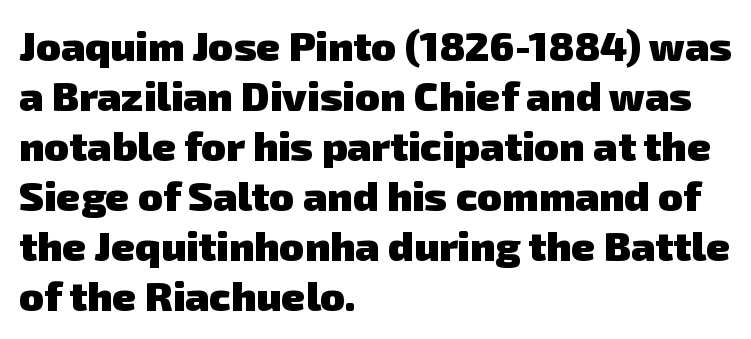
The image shows 41 px heavy sans-serif type; set left-aligned, line spacing 1.22x, normal letter spacing, not underlined; low stroke contrast and a medium x-height.
